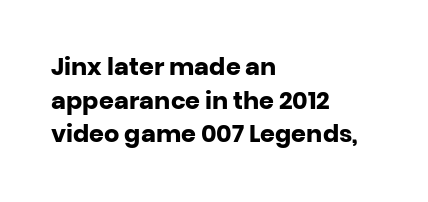
{"italic": "no", "bold": "yes", "underline": "no", "align": "left", "line_spacing": "normal", "line_spacing_ratio": 1.4, "letter_spacing": "normal", "letter_spacing_em": 0.0, "glyph_px": 24}
